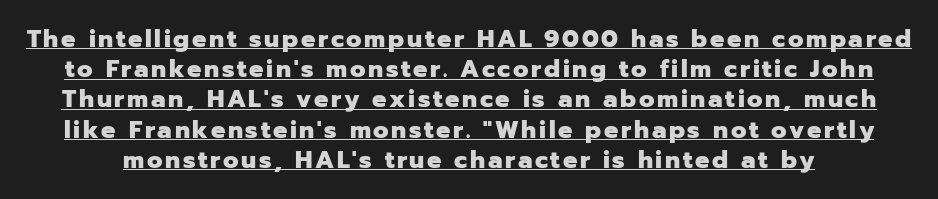
Q: Is the text bold? A: Yes.
Q: Is the text italic (slanted)? A: No, it is upright.
Q: Is the text underlined? A: Yes.
Q: Is the spacing between lines tight, normal or loose? A: Normal.
